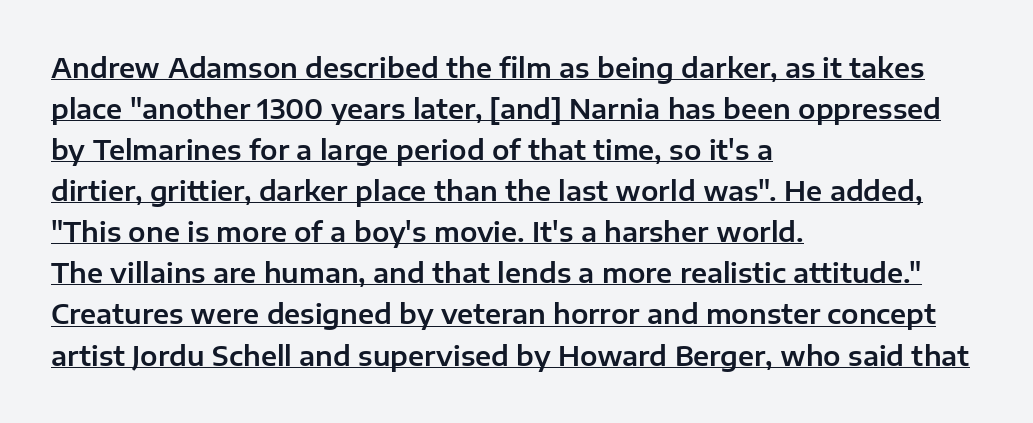
The image shows 26 px text type, upright; set left-aligned, normal line spacing (1.58x), normal letter spacing, underlined.
